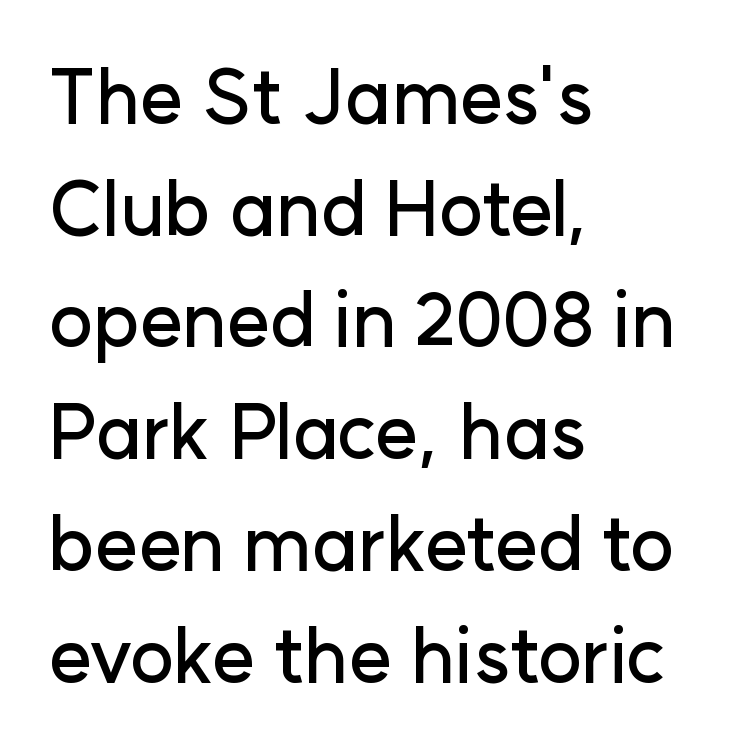
Q: Is the text italic (slanted)? A: No, it is upright.
Q: Is the typeface a serif or a sans-serif typeface? A: Sans-serif.
Q: Is the text underlined? A: No.
Q: How is the paragraph aligned? A: Left-aligned.
Q: Is the spacing between letters normal or unusually wide? A: Normal.
Q: Is the spacing between lines tight, normal or loose? A: Normal.
Q: Width (condensed, normal, or wide)? A: Normal.
Q: Stroke contrast? A: Low.
Q: x-height? A: Medium.
Q: Monospaced? A: No.
